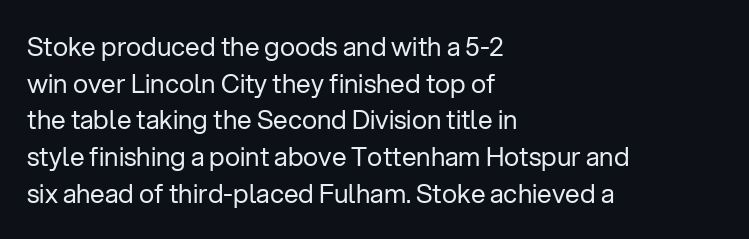
The image shows 26 px text type, upright; set left-aligned, normal line spacing (1.41x), normal letter spacing, not underlined.
